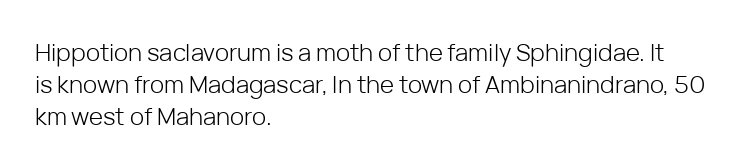
{"italic": "no", "bold": "no", "underline": "no", "align": "left", "line_spacing": "normal", "line_spacing_ratio": 1.33, "letter_spacing": "normal", "letter_spacing_em": 0.0, "glyph_px": 24}
